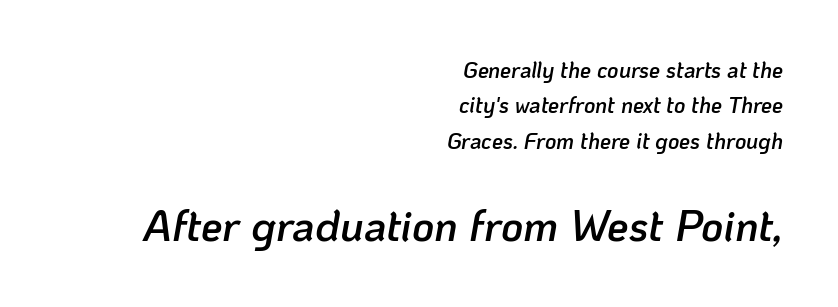
A student would call this right alignment; a typographer would say flush right, rag left. Look at the glyph heights: the lower group is clearly the bigger setting. Normally led — the rows are evenly, conventionally spaced. The passage shown leans; its letterforms are oblique. The area under the type is left untouched.
